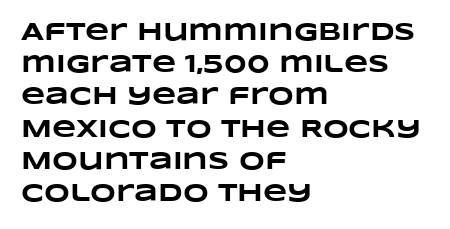
The image shows 25 px bold type; set left-aligned, normal line spacing (1.29x), normal letter spacing, not underlined.
